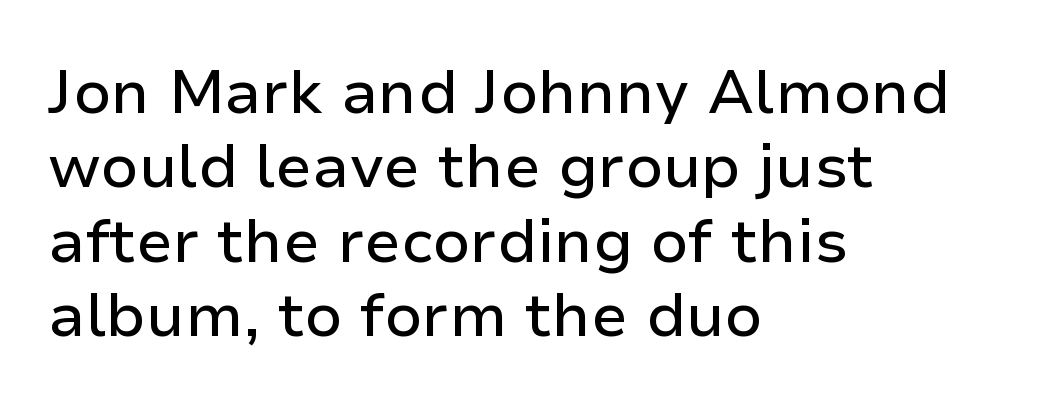
Grotesque or geometric, the face here clearly has no serifs. These lines were composed using upright roman letters. Character widths vary here, with narrow letters taking less room than wide ones. Layout note: lines flush left.
